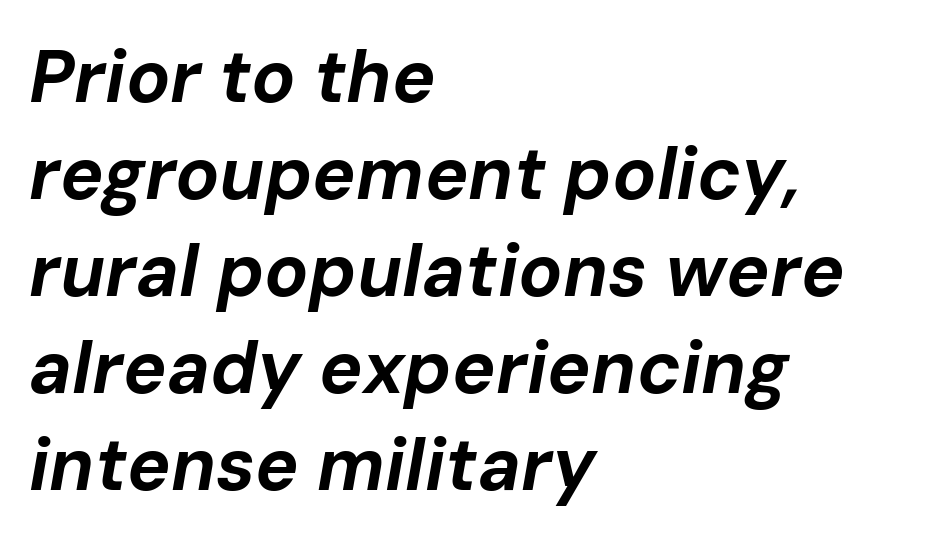
The image shows 73 px bold type, italic (leaning right); set left-aligned, normal line spacing (1.33x), normal letter spacing, not underlined; low stroke contrast and a medium x-height.
